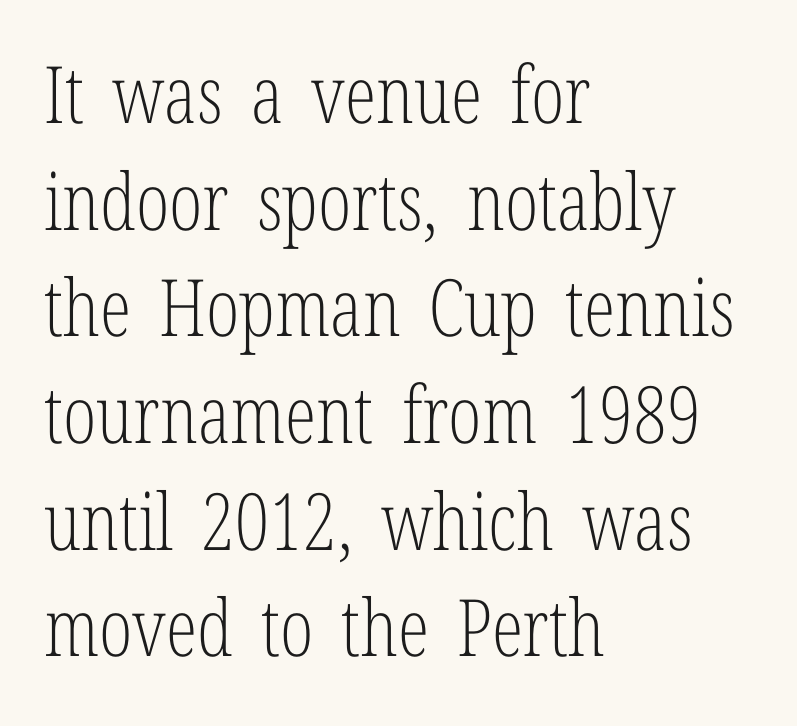
Posture: straight, roman, zero tilt. The line texture is even and compact thanks to regular tracking. Successive baselines arrive at the customary interval. The text was rendered using a seriffed face with decorative stroke endings. Typeset ragged right — the left edge is the straight one. Weight: in the light-to-regular range.
